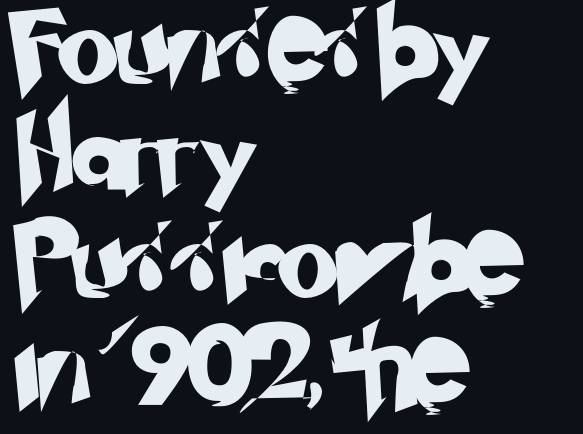
{"serif": "no", "width": "normal", "stroke_contrast": "low", "x_height": "small", "monospaced": "no", "underline": "no", "align": "left", "line_spacing": "normal", "line_spacing_ratio": 1.37, "letter_spacing": "normal", "letter_spacing_em": 0.0, "glyph_px": 78}
